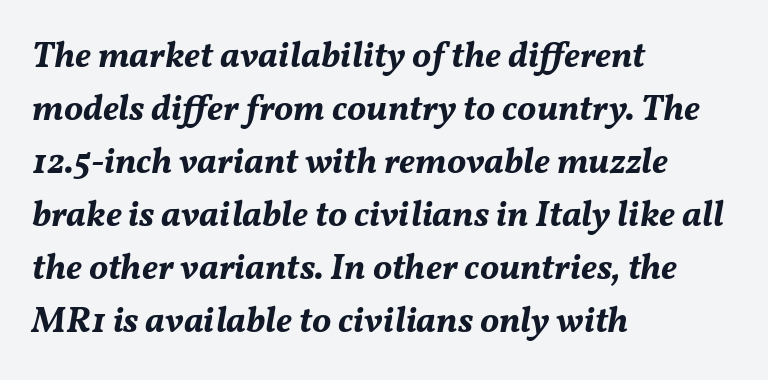
This sample is left-justified, so line endings fall wherever the words run out. Each word holds together tightly as a unit, with standard inter-letter gaps. Students, this is bold: see how much ink each stroke carries. The specimen omits any rule beneath the text block's lines. The block of text has a typical density, with ordinary space between rows. The letters are slanted; this is an italic face.
